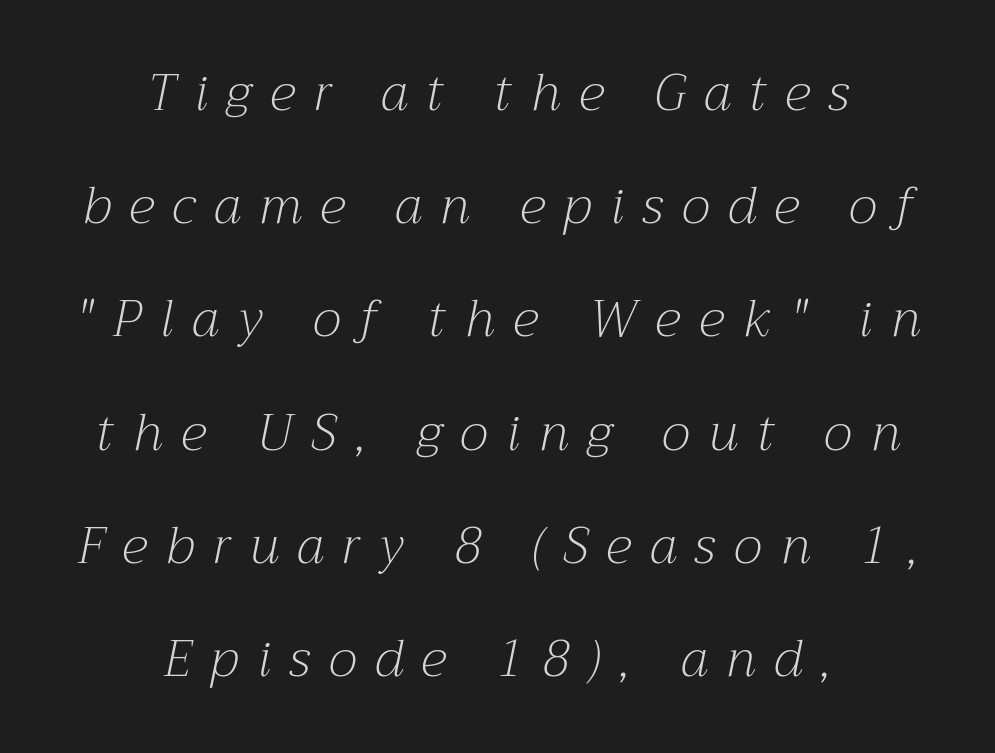
Q: Is the text bold? A: No.
Q: Is the text italic (slanted)? A: Yes, it leans right by about 12 degrees.
Q: Is the typeface a serif or a sans-serif typeface? A: Serif.
Q: Is the text underlined? A: No.
Q: How is the paragraph aligned? A: Centered.
Q: Is the spacing between letters normal or unusually wide? A: Unusually wide.
Q: Is the spacing between lines tight, normal or loose? A: Loose.
Q: Width (condensed, normal, or wide)? A: Normal.
Q: Stroke contrast? A: Medium.
Q: x-height? A: Medium.
Q: Monospaced? A: No.
